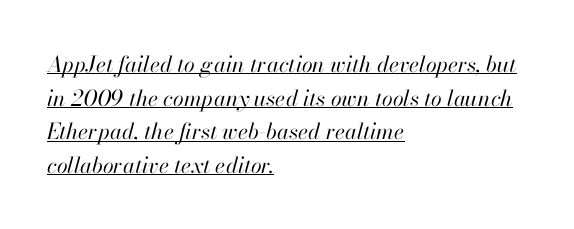
Glyph-to-glyph distance matches everyday printed text. The compositor pushed each line to the left boundary. Italic: yes, the glyphs are oblique. Baseline-to-baseline distance is the conventional proportion of letter height. The weight would be labelled regular, book, light, or lighter still.
